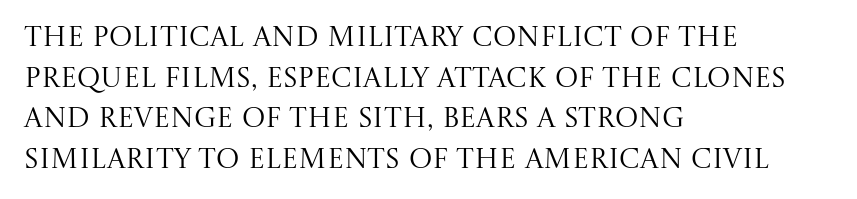
Q: Is the text bold? A: No.
Q: Is the text italic (slanted)? A: No, it is upright.
Q: Is the typeface a serif or a sans-serif typeface? A: Serif.
Q: Is the text underlined? A: No.
Q: How is the paragraph aligned? A: Left-aligned.
Q: Is the spacing between letters normal or unusually wide? A: Normal.
Q: Is the spacing between lines tight, normal or loose? A: Normal.
Q: Width (condensed, normal, or wide)? A: Normal.
Q: Stroke contrast? A: Medium.
Q: x-height? A: Large.
Q: Monospaced? A: No.
